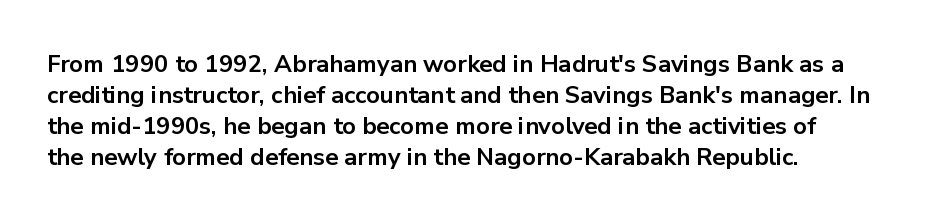
Q: Is the text bold? A: Yes.
Q: Is the text italic (slanted)? A: No, it is upright.
Q: Is the text underlined? A: No.
Q: Is the spacing between letters normal or unusually wide? A: Normal.
Q: Is the spacing between lines tight, normal or loose? A: Normal.
